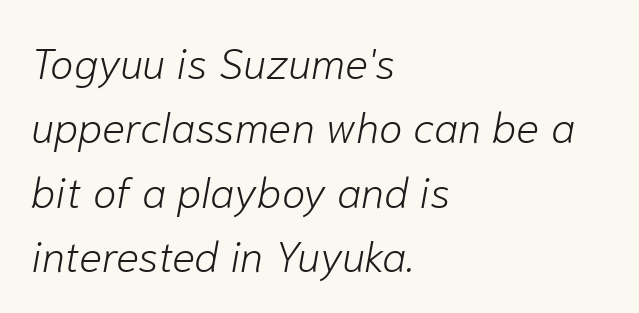
Q: Is the text bold? A: No.
Q: Is the text italic (slanted)? A: Yes, it leans right by about 10 degrees.
Q: Is the text underlined? A: No.
Q: How is the paragraph aligned? A: Left-aligned.
Q: Is the spacing between letters normal or unusually wide? A: Normal.
Q: Is the spacing between lines tight, normal or loose? A: Normal.
Q: Width (condensed, normal, or wide)? A: Normal.
Q: Stroke contrast? A: Low.
Q: x-height? A: Medium.
Q: Monospaced? A: No.
